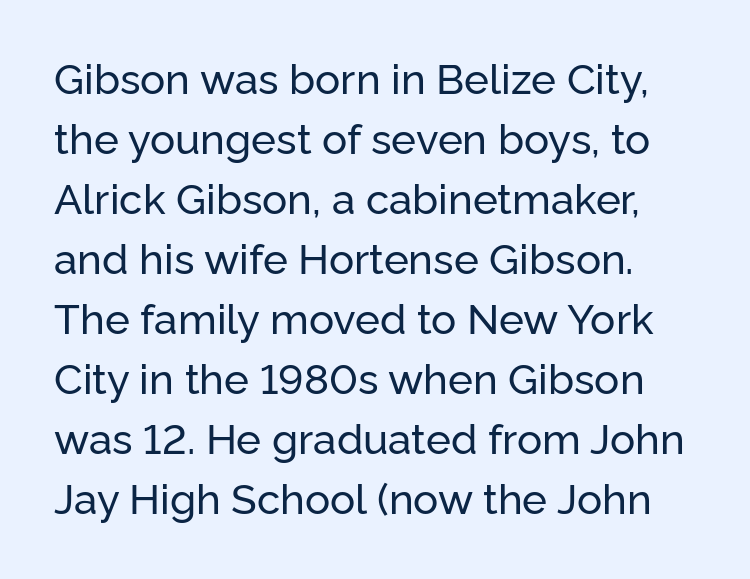
Q: Is the text italic (slanted)? A: No, it is upright.
Q: Is the typeface a serif or a sans-serif typeface? A: Sans-serif.
Q: Is the text underlined? A: No.
Q: Is the spacing between letters normal or unusually wide? A: Normal.
Q: Is the spacing between lines tight, normal or loose? A: Normal.
Q: Width (condensed, normal, or wide)? A: Normal.
Q: Stroke contrast? A: Low.
Q: x-height? A: Medium.
Q: Monospaced? A: No.
